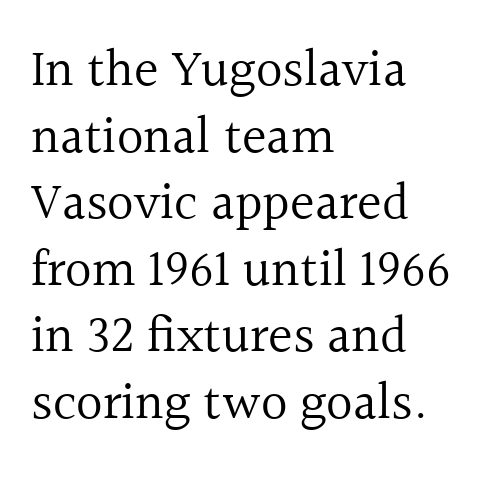
Q: Is the text bold? A: No.
Q: Is the text italic (slanted)? A: No, it is upright.
Q: Is the typeface a serif or a sans-serif typeface? A: Serif.
Q: Is the text underlined? A: No.
Q: How is the paragraph aligned? A: Left-aligned.
Q: Is the spacing between letters normal or unusually wide? A: Normal.
Q: Is the spacing between lines tight, normal or loose? A: Normal.
Q: Width (condensed, normal, or wide)? A: Normal.
Q: x-height? A: Medium.
Q: Monospaced? A: No.
